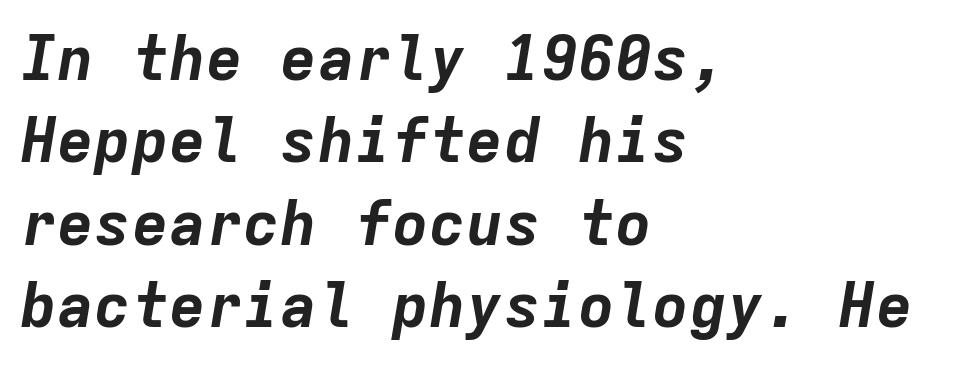
{"italic": "yes", "lean": "right", "slant_degrees": 9, "bold": "yes", "weight": "bold", "width": "normal", "stroke_contrast": "low", "x_height": "medium", "monospaced": "yes", "underline": "no", "align": "left", "line_spacing": "normal", "line_spacing_ratio": 1.33, "letter_spacing": "normal", "letter_spacing_em": 0.0, "glyph_px": 62}
